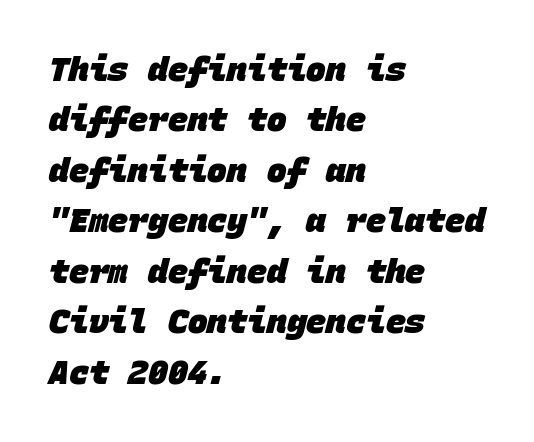
Q: Is the text bold? A: Yes.
Q: Is the typeface a serif or a sans-serif typeface? A: Sans-serif.
Q: Is the text underlined? A: No.
Q: How is the paragraph aligned? A: Left-aligned.
Q: Is the spacing between letters normal or unusually wide? A: Normal.
Q: Is the spacing between lines tight, normal or loose? A: Normal.
Q: Width (condensed, normal, or wide)? A: Normal.
Q: Stroke contrast? A: Low.
Q: x-height? A: Large.
Q: Monospaced? A: Yes.
